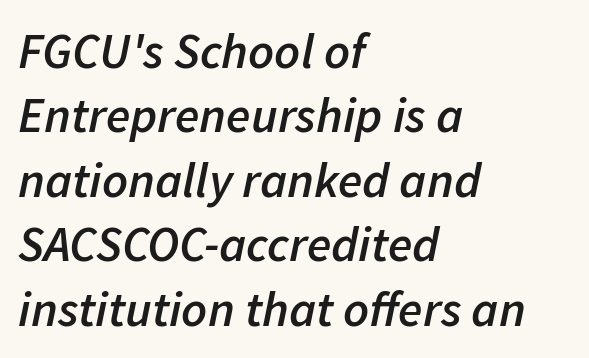
The image shows 50 px semibold type, italic (leaning right); set left-aligned, normal line spacing (1.29x), normal letter spacing, not underlined; low stroke contrast and a medium x-height.
